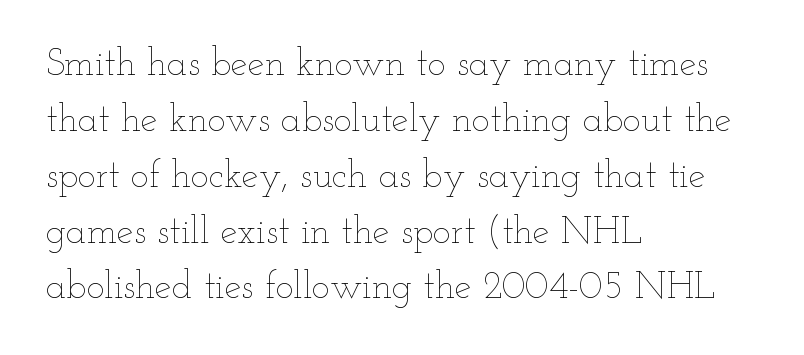
{"italic": "no", "bold": "no", "weight": "thin", "width": "wide", "stroke_contrast": "low", "x_height": "small", "monospaced": "no", "underline": "no", "align": "left", "line_spacing": "normal", "line_spacing_ratio": 1.47, "letter_spacing": "normal", "letter_spacing_em": 0.0, "glyph_px": 38}
